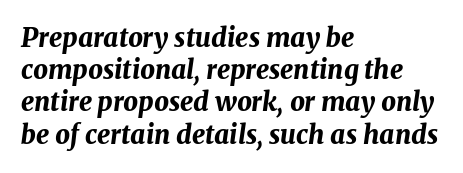
Q: Is the text bold? A: Yes.
Q: Is the text italic (slanted)? A: Yes, it leans right by about 8 degrees.
Q: Is the text underlined? A: No.
Q: How is the paragraph aligned? A: Left-aligned.
Q: Is the spacing between letters normal or unusually wide? A: Normal.
